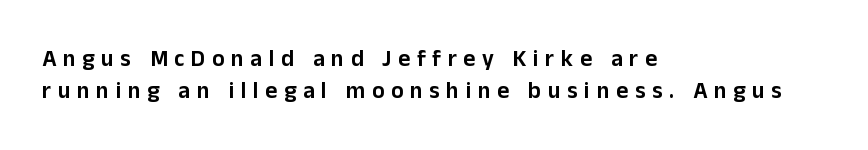
The image shows 23 px text type, upright; set left-aligned, normal line spacing (1.37x), unusually wide letter spacing (+0.29 em), not underlined.
